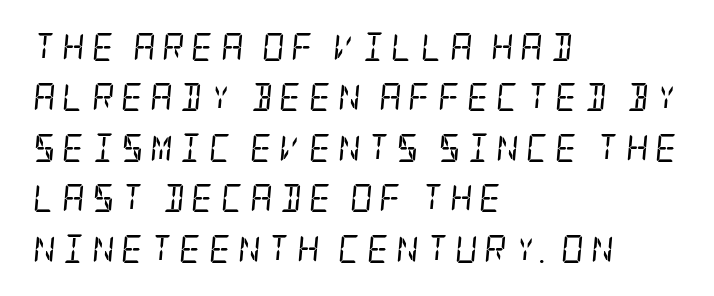
Q: Is the text bold? A: No.
Q: Is the text italic (slanted)? A: Yes, it leans right by about 5 degrees.
Q: Is the typeface a serif or a sans-serif typeface? A: Serif.
Q: Is the text underlined? A: No.
Q: How is the paragraph aligned? A: Left-aligned.
Q: Is the spacing between letters normal or unusually wide? A: Unusually wide.
Q: Width (condensed, normal, or wide)? A: Condensed.
Q: Stroke contrast? A: Low.
Q: x-height? A: Large.
